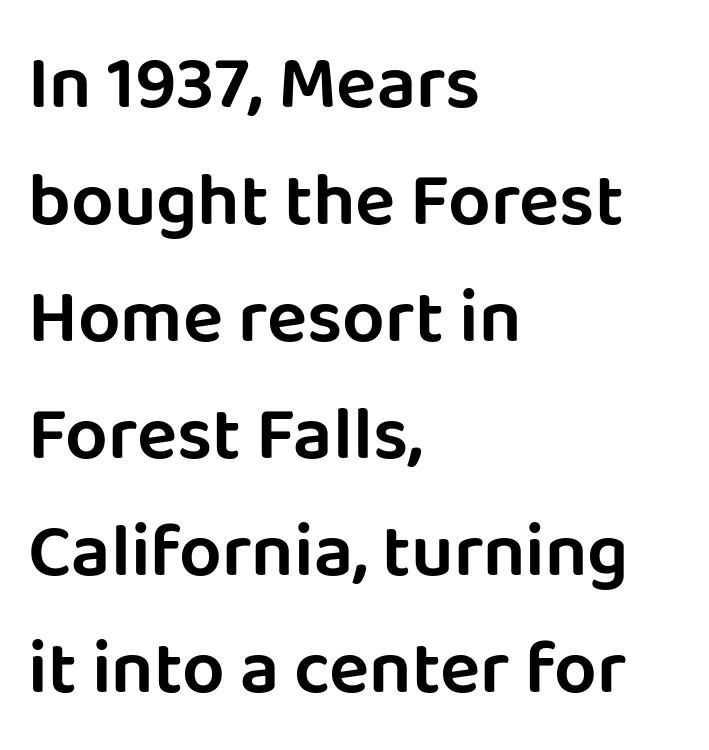
Q: Is the text italic (slanted)? A: No, it is upright.
Q: Is the typeface a serif or a sans-serif typeface? A: Sans-serif.
Q: Is the text underlined? A: No.
Q: How is the paragraph aligned? A: Left-aligned.
Q: Is the spacing between letters normal or unusually wide? A: Normal.
Q: Is the spacing between lines tight, normal or loose? A: Normal.
Q: Width (condensed, normal, or wide)? A: Normal.
Q: Stroke contrast? A: Low.
Q: x-height? A: Large.
Q: Monospaced? A: No.
